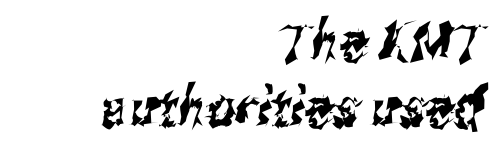
Is this a fixed-width face? No — the glyphs have proportional, varying widths. If you drew a ruler down the right edge, every line would touch it. The horizontal fit of the characters is conventional and even. Clear beneath every line of the passage. Serifs: no, the terminals of the letterforms are clean.
